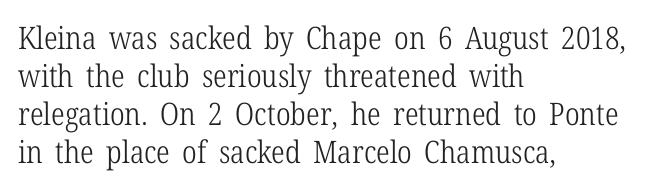
{"serif": "yes", "italic": "no", "bold": "no", "weight": "light", "width": "condensed", "stroke_contrast": "low", "x_height": "medium", "monospaced": "no", "underline": "no", "align": "left", "line_spacing_ratio": 1.23, "letter_spacing": "normal", "letter_spacing_em": 0.0, "glyph_px": 31}
